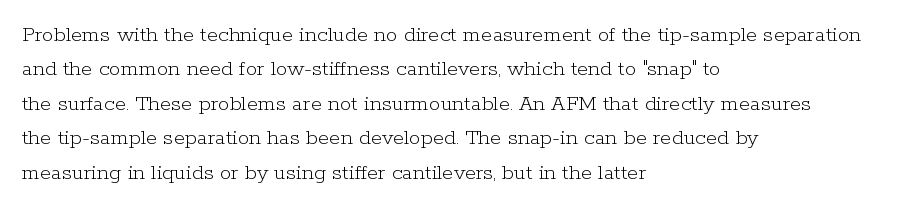
The image shows 23 px text type, upright; set left-aligned, normal line spacing (1.5x), normal letter spacing, not underlined.
